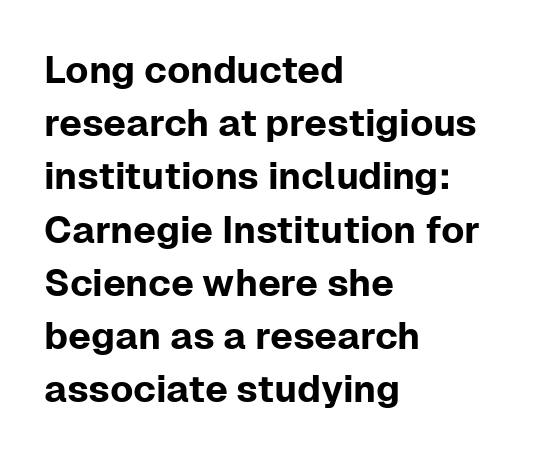
Q: Is the text italic (slanted)? A: No, it is upright.
Q: Is the typeface a serif or a sans-serif typeface? A: Sans-serif.
Q: Is the text underlined? A: No.
Q: How is the paragraph aligned? A: Left-aligned.
Q: Is the spacing between letters normal or unusually wide? A: Normal.
Q: Is the spacing between lines tight, normal or loose? A: Normal.
Q: Width (condensed, normal, or wide)? A: Normal.
Q: Stroke contrast? A: Low.
Q: x-height? A: Medium.
Q: Monospaced? A: No.
